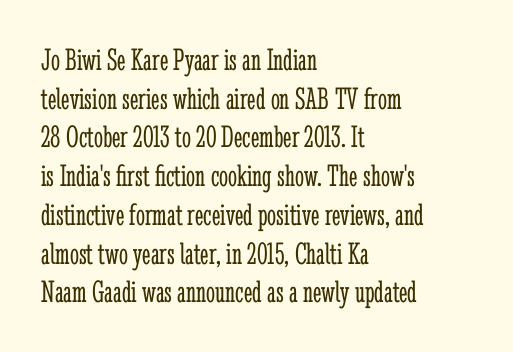
{"serif": "yes", "italic": "no", "bold": "no", "weight": "light", "width": "condensed", "stroke_contrast": "low", "x_height": "medium", "monospaced": "no", "underline": "no", "align": "left", "line_spacing_ratio": 1.21, "letter_spacing": "normal", "letter_spacing_em": 0.0, "glyph_px": 32}
